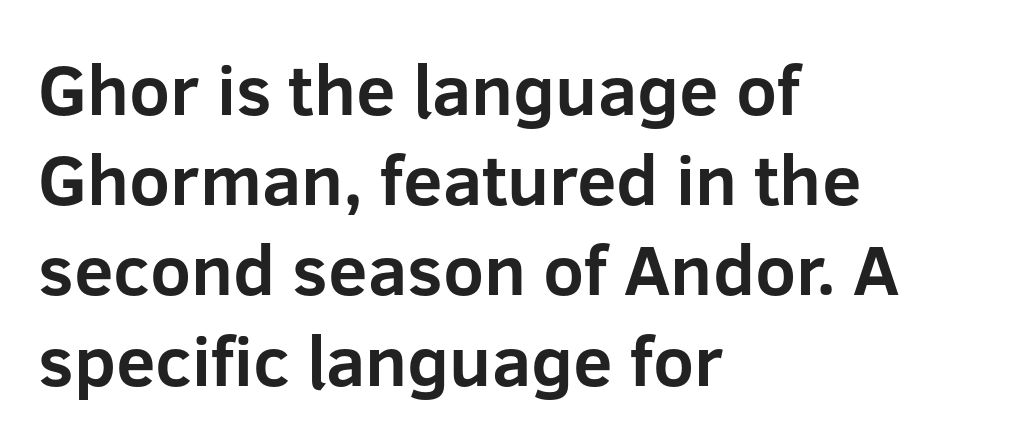
Nobody touched the tracking dial on this one. The axis of the letterforms is exactly vertical. Line starts are locked; line ends wander. Typographic density is high because the face is bold. The designer left line spacing at the default.
